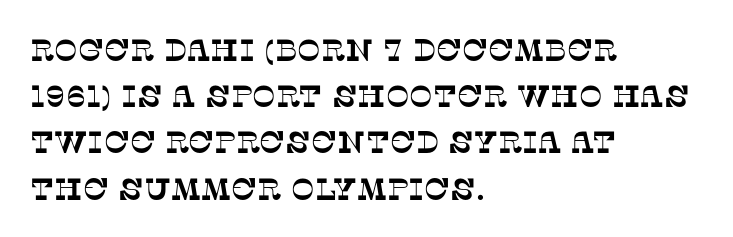
Caption: multi-line text, flush left, ragged right. Honestly, the row spacing looks completely unremarkable. You could call the tracking neutral — neither tight nor loose. Unlike a clean sans, this face finishes its strokes with serifs.
